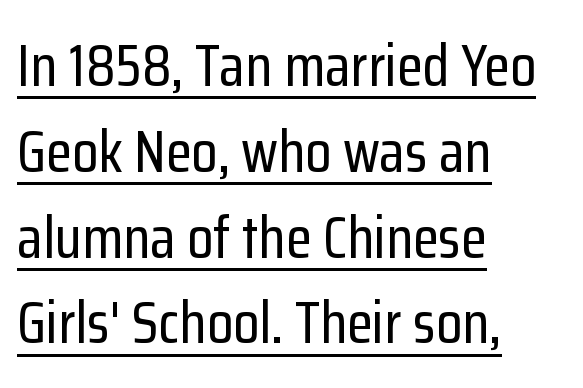
Q: Is the text italic (slanted)? A: No, it is upright.
Q: Is the typeface a serif or a sans-serif typeface? A: Sans-serif.
Q: Is the text underlined? A: Yes.
Q: How is the paragraph aligned? A: Left-aligned.
Q: Is the spacing between letters normal or unusually wide? A: Normal.
Q: Is the spacing between lines tight, normal or loose? A: Normal.
Q: Width (condensed, normal, or wide)? A: Condensed.
Q: Stroke contrast? A: Low.
Q: x-height? A: Medium.
Q: Monospaced? A: No.
